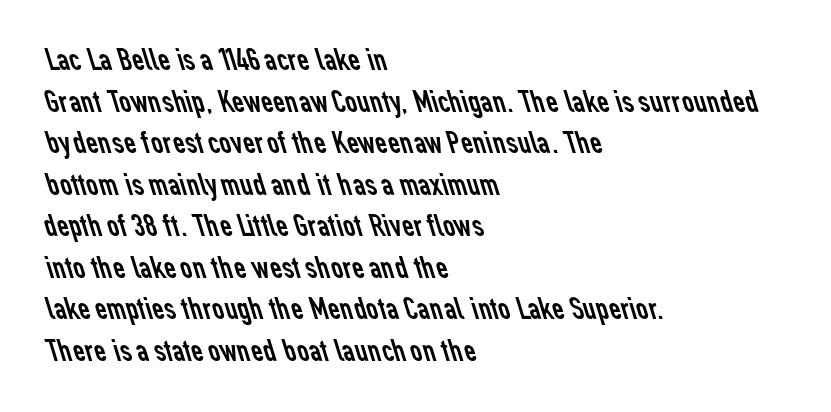
The image shows 33 px regular-weight sans-serif type; set left-aligned, normal line spacing (1.26x), normal letter spacing, not underlined; low stroke contrast and a medium x-height.
